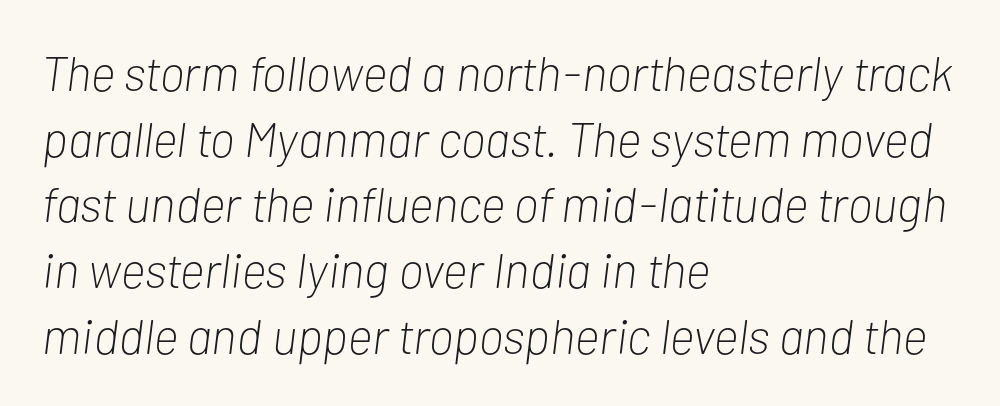
The image shows 49 px light, condensed type, italic (leaning right); set left-aligned, normal line spacing (1.34x), normal letter spacing, not underlined; low stroke contrast and a medium x-height.
